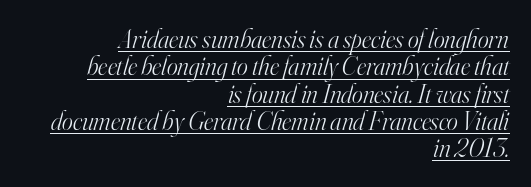
Vertical spacing — tight. Underline: present. Is the block centered? No — it sits flush against the right margin. Rendered with sloped, italic letterforms.
